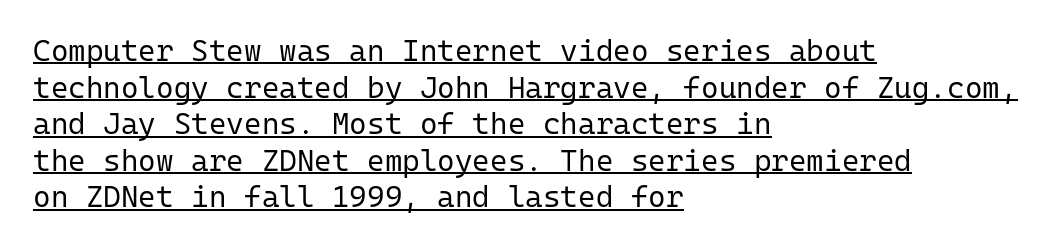
Q: Is the text bold? A: No.
Q: Is the text italic (slanted)? A: No, it is upright.
Q: Is the typeface a serif or a sans-serif typeface? A: Sans-serif.
Q: Is the text underlined? A: Yes.
Q: How is the paragraph aligned? A: Left-aligned.
Q: Is the spacing between letters normal or unusually wide? A: Normal.
Q: Width (condensed, normal, or wide)? A: Normal.
Q: Stroke contrast? A: Low.
Q: x-height? A: Medium.
Q: Monospaced? A: Yes.
